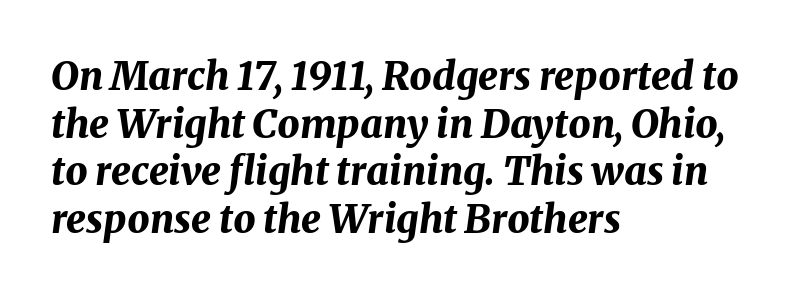
The text block is weighted toward the left margin, trailing off unevenly rightward. Tall strokes in this sample are angled rather than plumb. Does the weight exceed regular? Yes, all the way to bold. Proportional: the letters do not fall into vertical columns.
